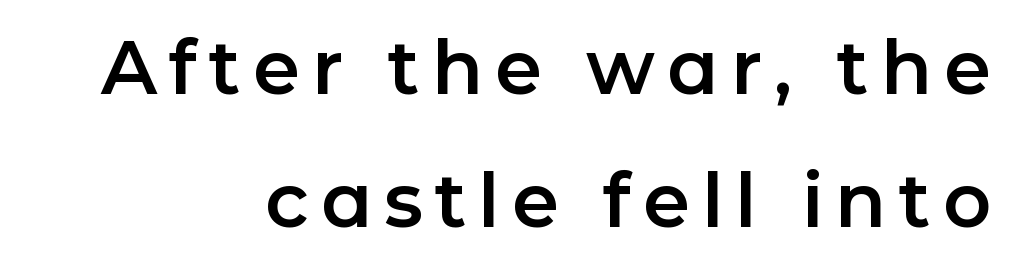
{"serif": "no", "italic": "no", "width": "normal", "stroke_contrast": "low", "x_height": "medium", "monospaced": "no", "underline": "no", "align": "right", "line_spacing_ratio": 1.77, "glyph_px": 75}
